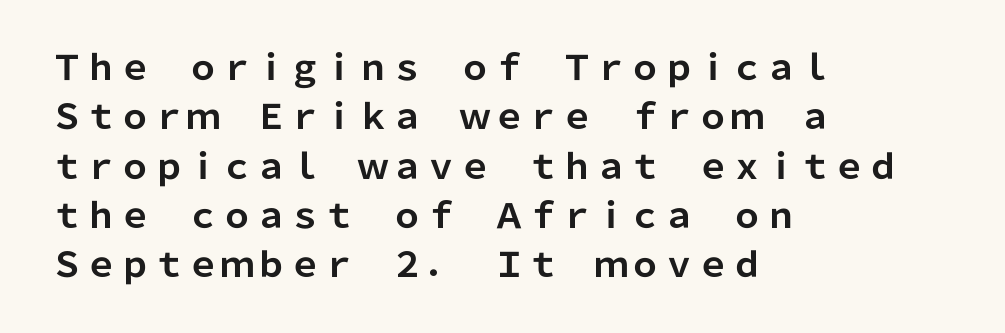
The image shows 34 px bold sans-serif type, upright; set left-aligned, normal line spacing (1.45x), normal letter spacing, not underlined; low stroke contrast and a medium x-height.
